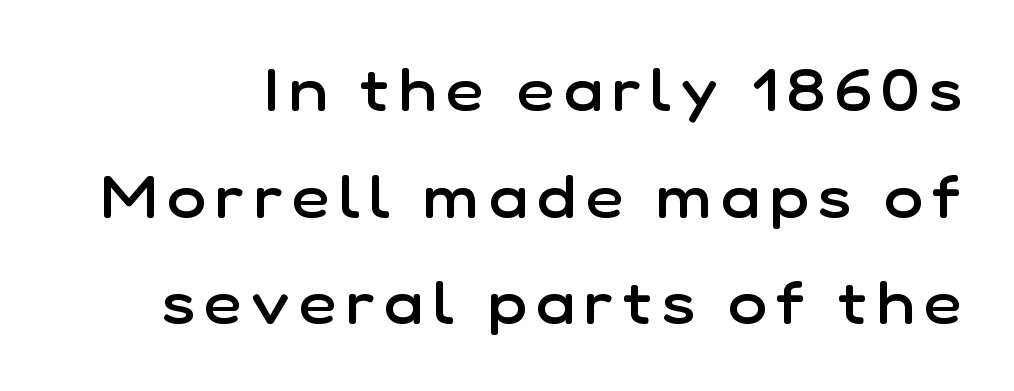
{"serif": "no", "italic": "no", "bold": "semi", "weight": "semibold", "width": "normal", "stroke_contrast": "low", "x_height": "medium", "monospaced": "no", "underline": "no", "line_spacing_ratio": 1.84, "glyph_px": 58}
